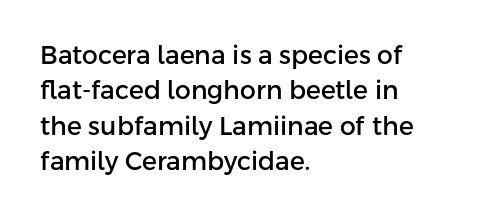
{"italic": "no", "underline": "no", "align": "left", "line_spacing": "normal", "line_spacing_ratio": 1.42, "letter_spacing": "normal", "letter_spacing_em": 0.0, "glyph_px": 25}
